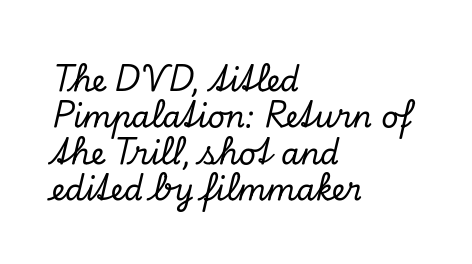
The image shows 30 px serif type, italic (leaning right); set left-aligned, line spacing 1.21x, normal letter spacing, not underlined; low stroke contrast and a small x-height.
